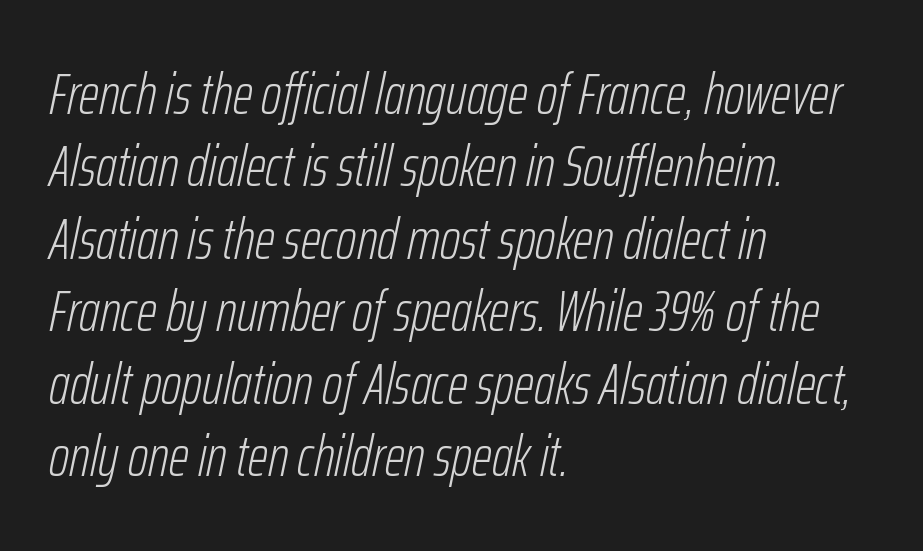
Q: Is the text bold? A: No.
Q: Is the text italic (slanted)? A: Yes, it leans right by about 12 degrees.
Q: Is the text underlined? A: No.
Q: How is the paragraph aligned? A: Left-aligned.
Q: Is the spacing between letters normal or unusually wide? A: Normal.
Q: Is the spacing between lines tight, normal or loose? A: Normal.
Q: Width (condensed, normal, or wide)? A: Condensed.
Q: Stroke contrast? A: Low.
Q: x-height? A: Medium.
Q: Monospaced? A: No.
